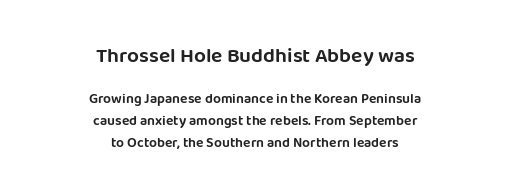
Q: Is the text italic (slanted)? A: No, it is upright.
Q: Is the text underlined? A: No.
Q: How is the paragraph aligned? A: Centered.
Q: Is the spacing between letters normal or unusually wide? A: Normal.
Q: Is the spacing between lines tight, normal or loose? A: Normal.
Q: Which block of text is set in a larger size, the first (top) or the second (bottom)? A: The first (top) one.
